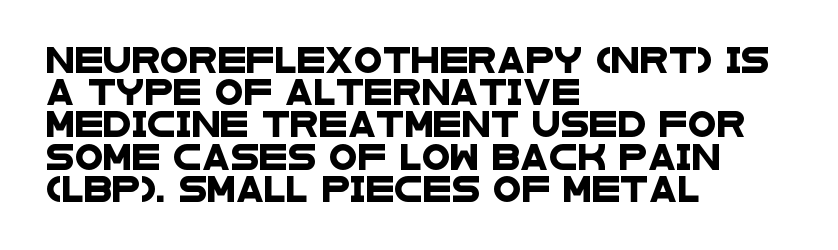
The image shows 26 px text type; set left-aligned, line spacing 1.24x, normal letter spacing, not underlined.
